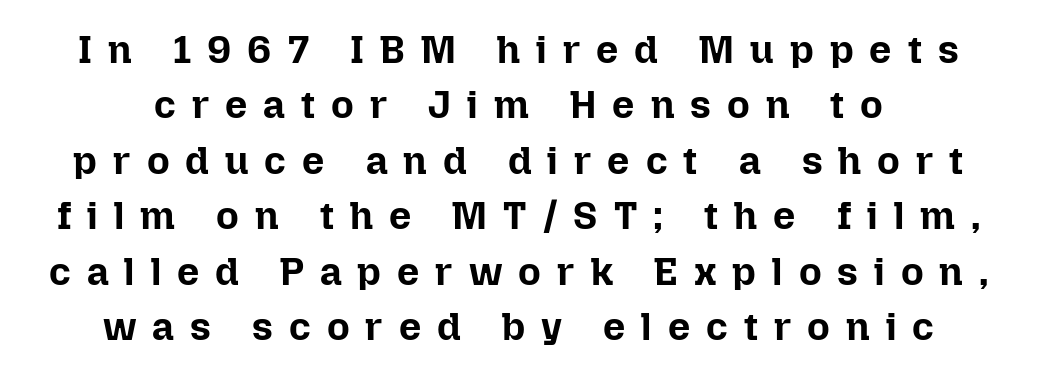
Observe the wide spacing: letters keep a clear distance from each other. The sample has been set heavy, in full bold. Each letter keeps its own natural width here, so spacing adapts to shape. The specimen reads as upright at a glance.
